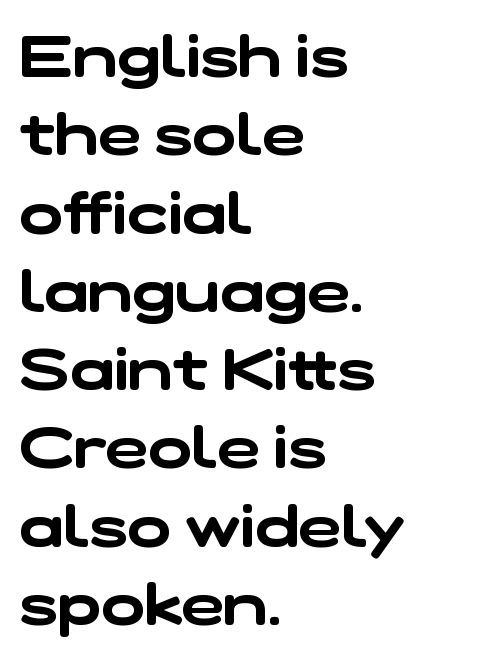
The image shows 58 px wide sans-serif type; set left-aligned, normal line spacing (1.35x), normal letter spacing, not underlined; low stroke contrast and a medium x-height.
